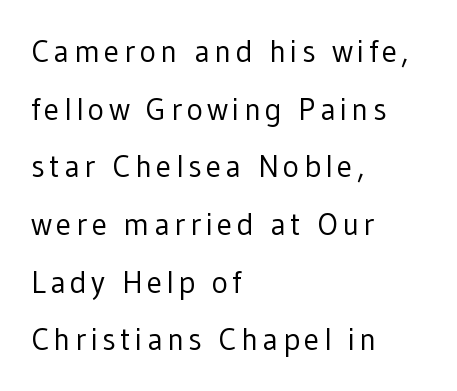
A clean baseline with only descenders dipping below it. This sample uses a sans-serif face. Where is the straight margin? On the left. Quick note: not italic, upright.
